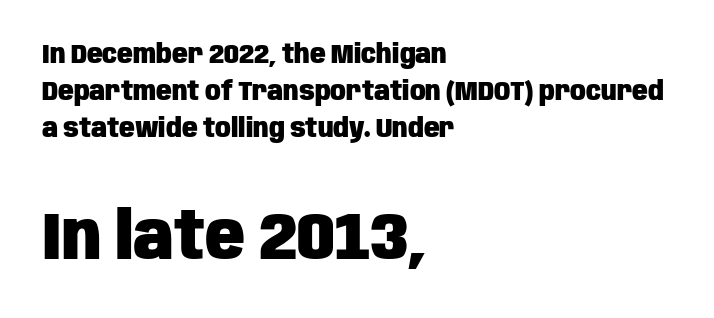
The image shows 66 px heavy, condensed sans-serif type, upright; set left-aligned, normal line spacing (1.43x), normal letter spacing, not underlined; the second (bottom) block is 2.54x larger; low stroke contrast and a large x-height.
